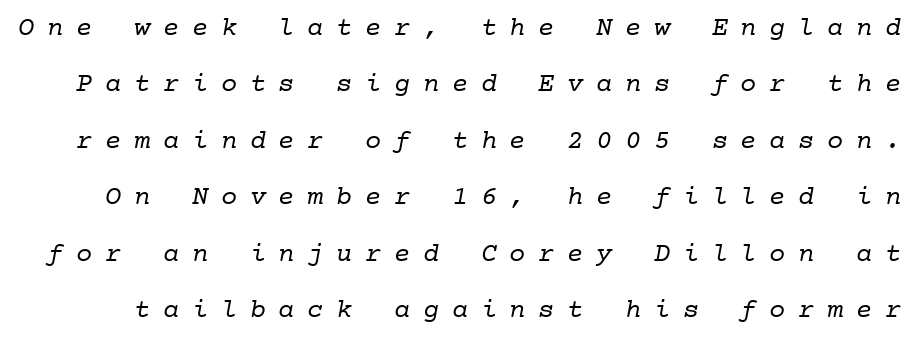
The rendering uses a large line-height, opening up the rows. The type is letterspaced generously, with wide tracking. Underline: absent. This is not heavy type; no bold has been used.
